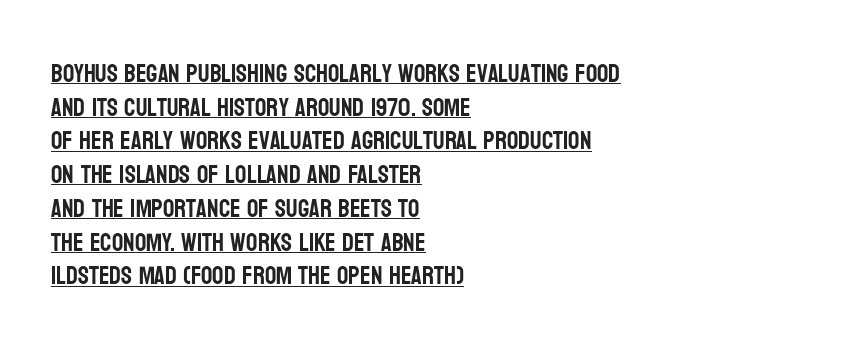
{"italic": "no", "underline": "yes", "align": "left", "line_spacing": "normal", "line_spacing_ratio": 1.35, "letter_spacing": "normal", "letter_spacing_em": 0.0, "glyph_px": 25}
